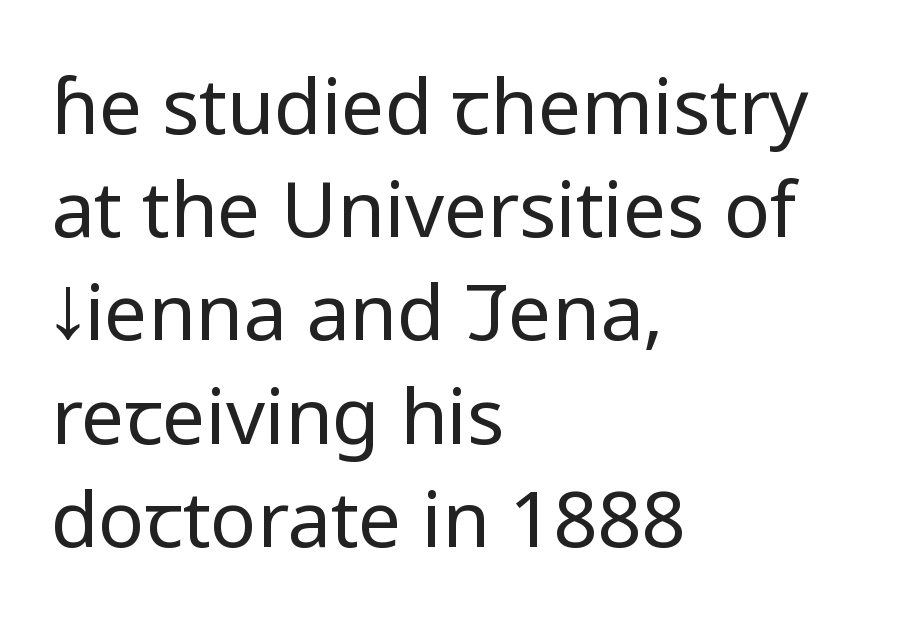
All the whitespace from short lines collects on the right. The rendering uses natural spacing where letterforms have individual widths. The passage shown is typeset with a sans-serif family. Baseline-to-baseline distance is the conventional proportion of letter height. If you drew a line through each stem, it would be perfectly vertical.
